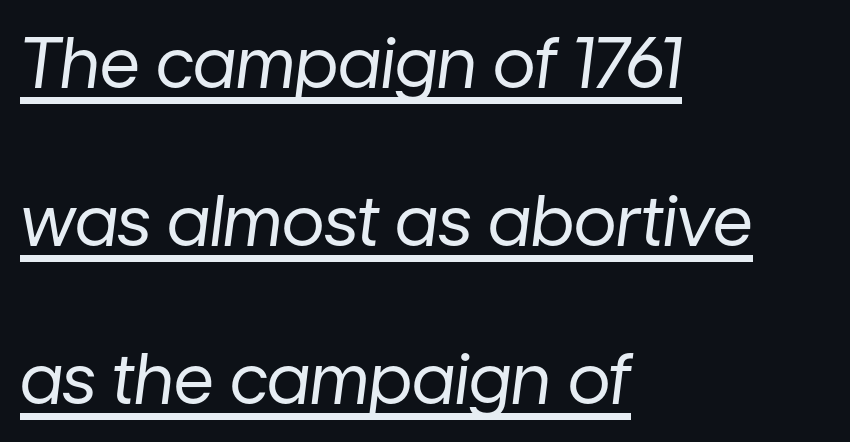
{"italic": "yes", "lean": "right", "slant_degrees": 7, "bold": "no", "weight": "regular", "width": "normal", "stroke_contrast": "low", "x_height": "medium", "monospaced": "no", "underline": "yes", "align": "left", "line_spacing": "loose", "line_spacing_ratio": 2.26, "letter_spacing": "normal", "letter_spacing_em": 0.0, "glyph_px": 70}
